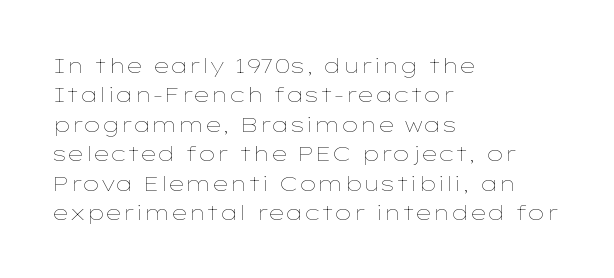
The image shows 21 px text type, upright; set left-aligned, normal line spacing (1.4x), normal letter spacing, not underlined.
